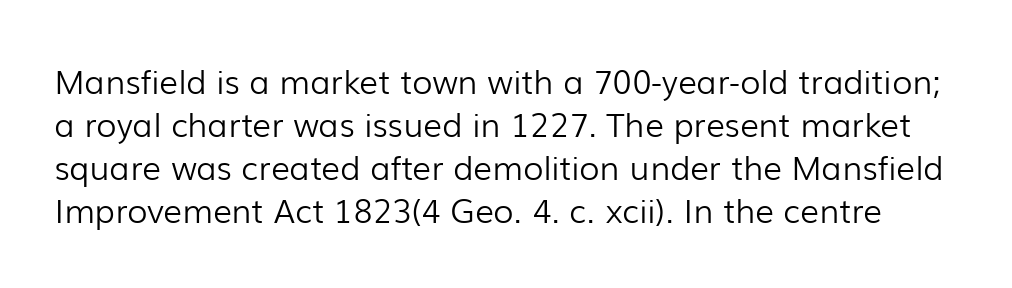
{"serif": "no", "italic": "no", "bold": "no", "weight": "light", "width": "normal", "stroke_contrast": "low", "x_height": "medium", "monospaced": "no", "underline": "no", "line_spacing": "normal", "line_spacing_ratio": 1.3, "letter_spacing": "normal", "letter_spacing_em": 0.0, "glyph_px": 33}
